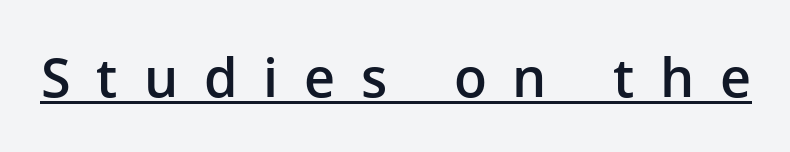
{"serif": "no", "italic": "no", "bold": "semi", "weight": "semibold", "width": "normal", "stroke_contrast": "low", "x_height": "medium", "monospaced": "no", "underline": "yes", "letter_spacing": "wide", "letter_spacing_em": 0.48, "glyph_px": 54}
